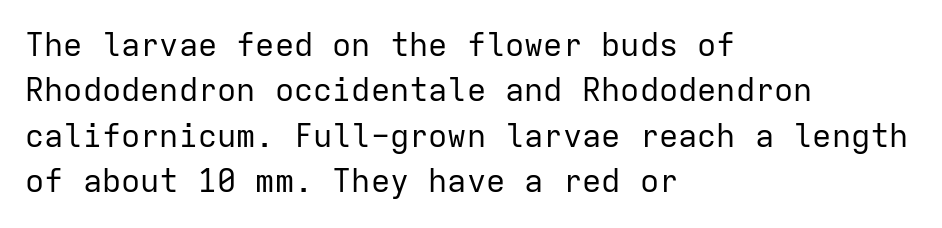
You could call the tracking neutral — neither tight nor loose. Stems here are at most as thick as an everyday book face. Type style note: lacks serifs. The passage shown is not underscored anywhere.
